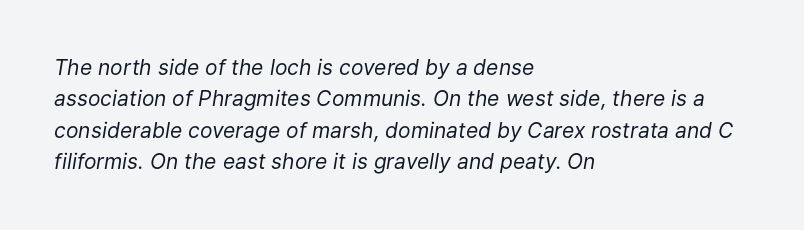
{"italic": "yes", "lean": "right", "slant_degrees": 9, "bold": "no", "underline": "no", "align": "left", "line_spacing": "normal", "line_spacing_ratio": 1.5, "letter_spacing": "normal", "letter_spacing_em": 0.0, "glyph_px": 21}
